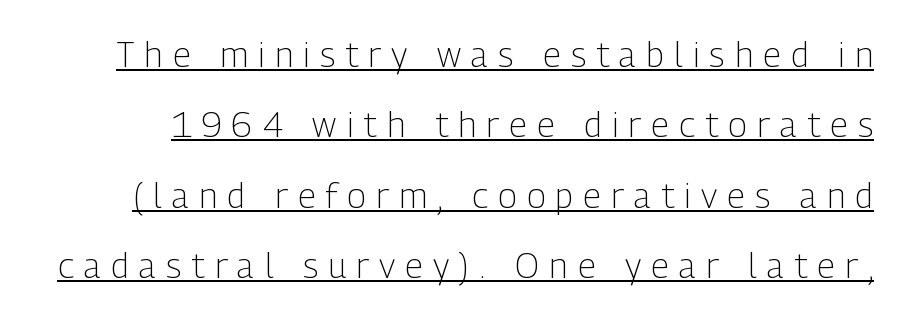
Q: Is the text bold? A: No.
Q: Is the text italic (slanted)? A: No, it is upright.
Q: Is the typeface a serif or a sans-serif typeface? A: Sans-serif.
Q: Is the text underlined? A: Yes.
Q: Is the spacing between letters normal or unusually wide? A: Unusually wide.
Q: Is the spacing between lines tight, normal or loose? A: Loose.
Q: Width (condensed, normal, or wide)? A: Condensed.
Q: Stroke contrast? A: Low.
Q: x-height? A: Medium.
Q: Monospaced? A: No.
